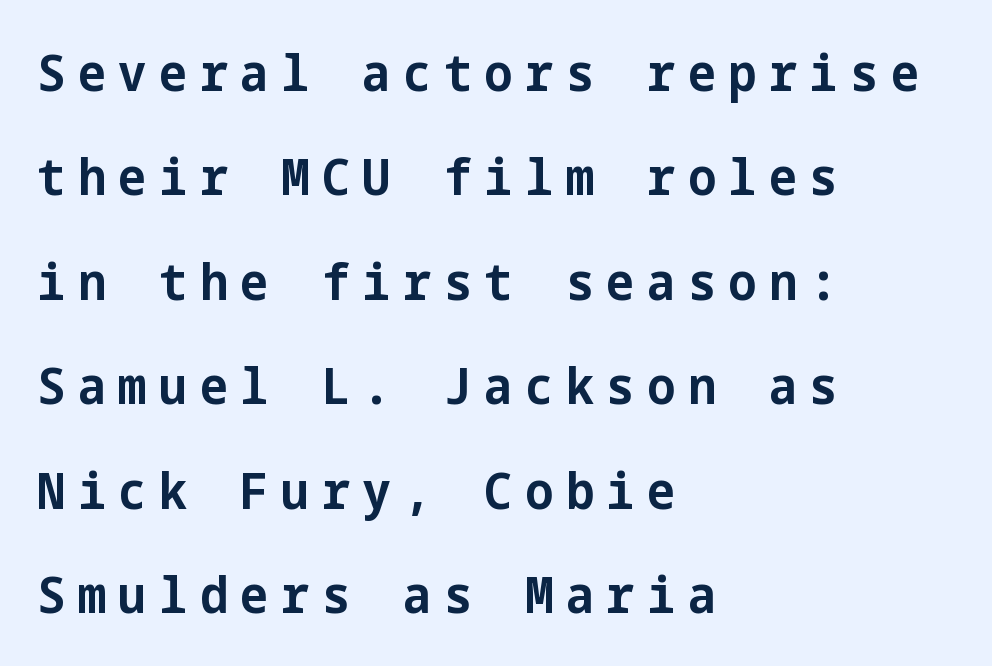
Q: Is the text bold? A: Yes.
Q: Is the text italic (slanted)? A: No, it is upright.
Q: Is the typeface a serif or a sans-serif typeface? A: Sans-serif.
Q: Is the text underlined? A: No.
Q: How is the paragraph aligned? A: Left-aligned.
Q: Is the spacing between letters normal or unusually wide? A: Unusually wide.
Q: Is the spacing between lines tight, normal or loose? A: Loose.
Q: Width (condensed, normal, or wide)? A: Normal.
Q: Stroke contrast? A: Low.
Q: x-height? A: Medium.
